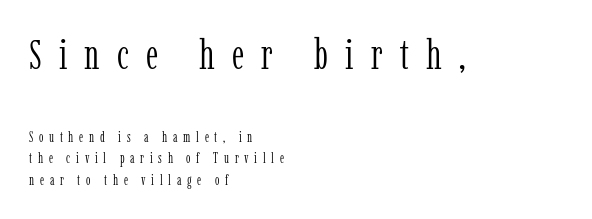
Q: Is the text bold? A: No.
Q: Is the text italic (slanted)? A: No, it is upright.
Q: Is the typeface a serif or a sans-serif typeface? A: Serif.
Q: Is the text underlined? A: No.
Q: How is the paragraph aligned? A: Left-aligned.
Q: Is the spacing between letters normal or unusually wide? A: Unusually wide.
Q: Is the spacing between lines tight, normal or loose? A: Normal.
Q: Which block of text is set in a larger size, the first (top) or the second (bottom)? A: The first (top) one.
Q: Width (condensed, normal, or wide)? A: Condensed.
Q: Stroke contrast? A: Low.
Q: x-height? A: Medium.
Q: Monospaced? A: No.
